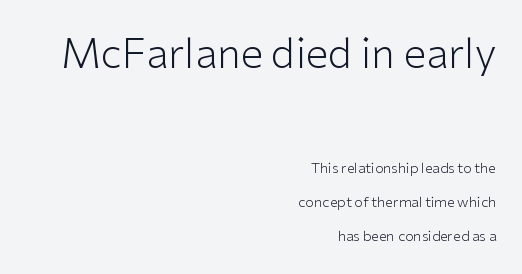
The image shows 41 px light sans-serif type, upright; set right-aligned, loose line spacing (2.42x), normal letter spacing, not underlined; the first (top) block is 2.93x larger; low stroke contrast and a medium x-height.
